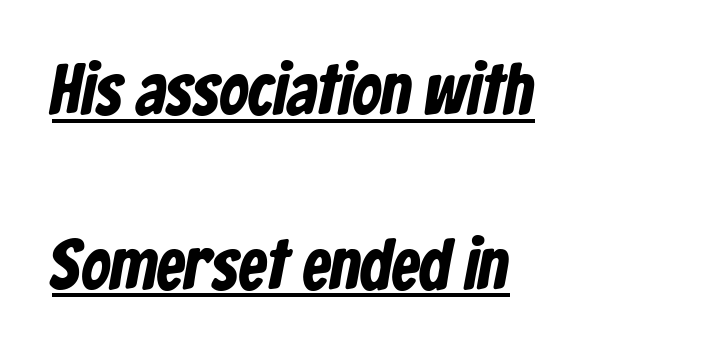
The image shows 71 px bold, condensed sans-serif type; set left-aligned, loose line spacing (2.46x), normal letter spacing, underlined; low stroke contrast and a medium x-height.
